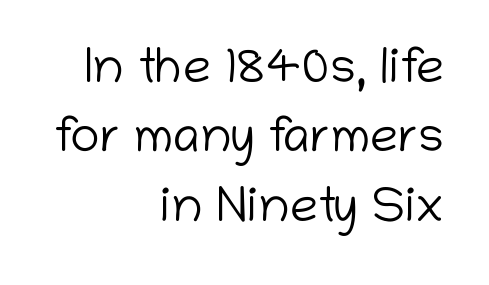
Summary of vertical rhythm: regular, with standard interline spacing. Note the varied advance widths — an 'i' is clearly narrower than an 'm'. Observe the absence of serifs on each vertical stroke in this sample. The weight tops out at a normal text grade. Where is the straight margin? On the right.
